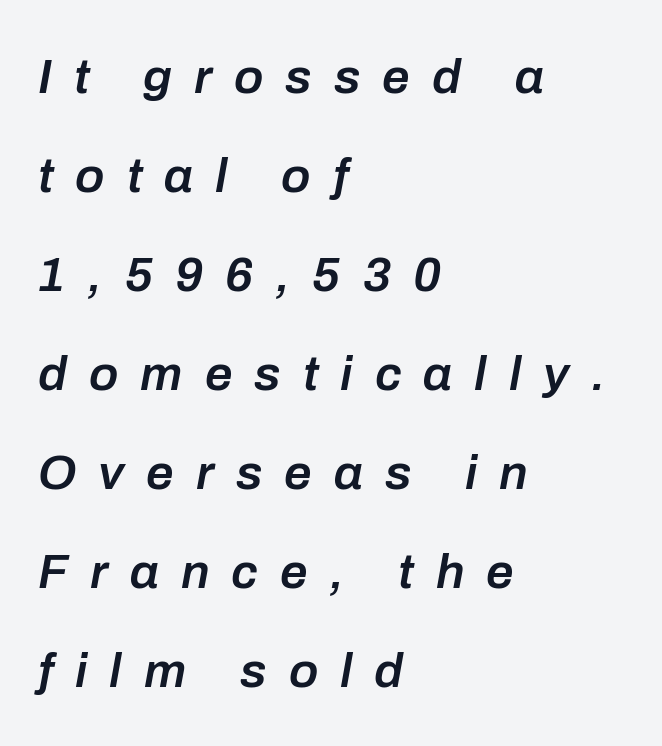
{"italic": "yes", "lean": "right", "slant_degrees": 10, "bold": "semi", "weight": "semibold", "width": "normal", "stroke_contrast": "low", "x_height": "medium", "monospaced": "no", "underline": "no", "align": "left", "line_spacing": "loose", "line_spacing_ratio": 2.02, "letter_spacing": "wide", "letter_spacing_em": 0.45, "glyph_px": 49}
